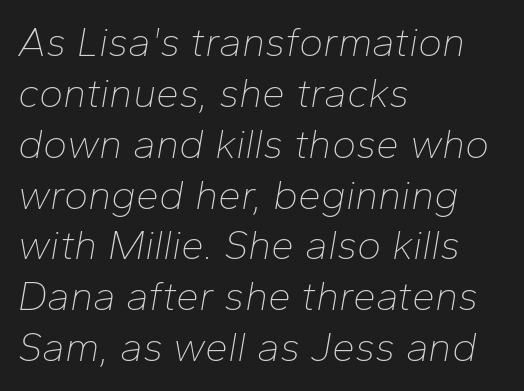
Q: Is the text bold? A: No.
Q: Is the text italic (slanted)? A: Yes, it leans right by about 10 degrees.
Q: Is the text underlined? A: No.
Q: How is the paragraph aligned? A: Left-aligned.
Q: Is the spacing between letters normal or unusually wide? A: Normal.
Q: Width (condensed, normal, or wide)? A: Normal.
Q: Stroke contrast? A: Low.
Q: x-height? A: Medium.
Q: Monospaced? A: No.
